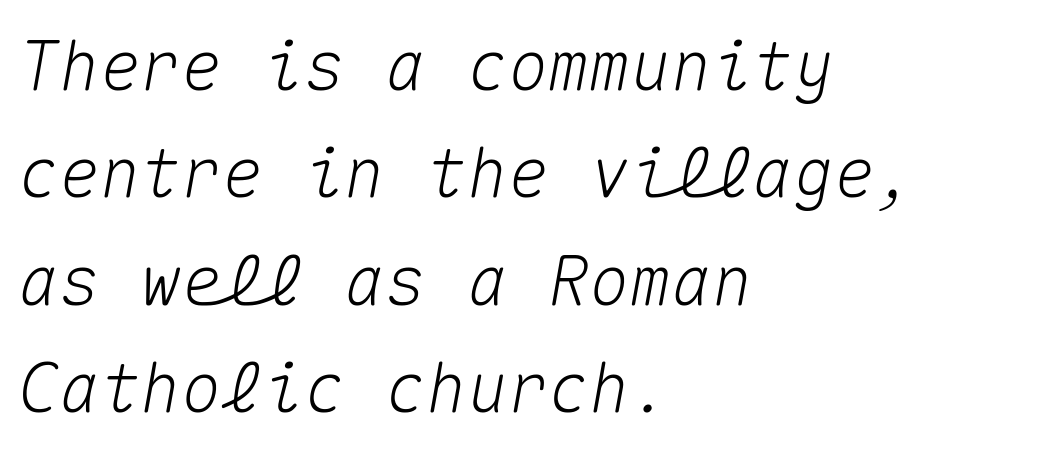
The rows are spaced the way most documents space them. Unmarked baselines from the first word to the last. How are the letters spaced? Ordinarily, with no added tracking. In terms of posture, this sample is oblique. Teacher's note: observe the even left margin — that is flush-left alignment.
